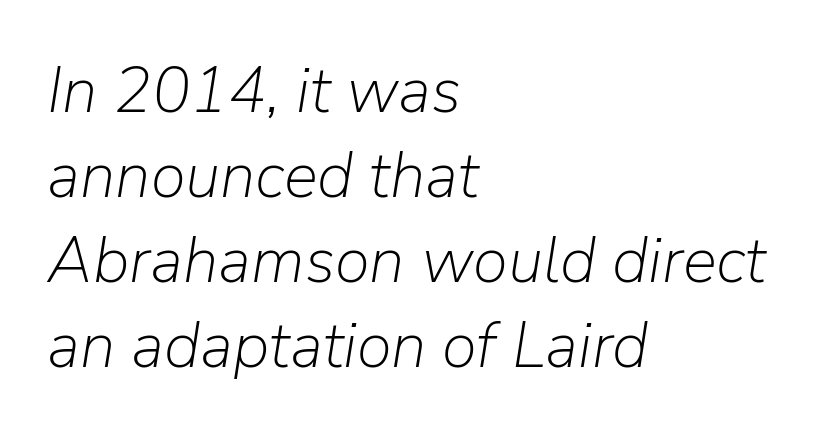
Q: Is the text bold? A: No.
Q: Is the text italic (slanted)? A: Yes, it leans right by about 9 degrees.
Q: Is the text underlined? A: No.
Q: How is the paragraph aligned? A: Left-aligned.
Q: Is the spacing between letters normal or unusually wide? A: Normal.
Q: Is the spacing between lines tight, normal or loose? A: Normal.
Q: Width (condensed, normal, or wide)? A: Normal.
Q: Stroke contrast? A: Low.
Q: x-height? A: Medium.
Q: Monospaced? A: No.
